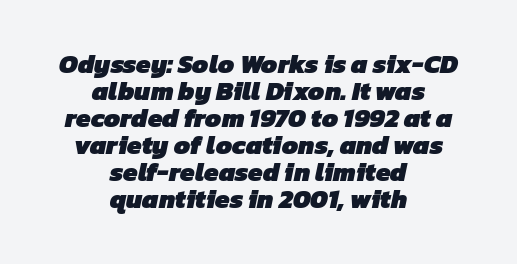
Weight: bold. Clear beneath every line of the passage. Characters follow at the spacing the type designer built in. A typesetter would call this leading minimal, almost set solid.
